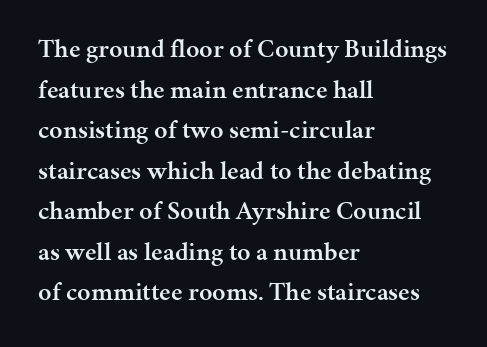
{"italic": "no", "bold": "semi", "underline": "no", "align": "left", "line_spacing": "normal", "line_spacing_ratio": 1.56, "letter_spacing": "normal", "letter_spacing_em": 0.0, "glyph_px": 26}
